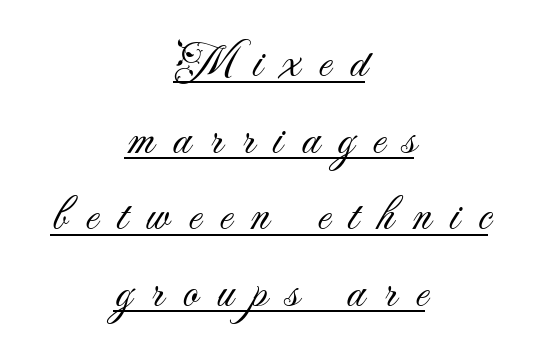
Q: Is the text bold? A: No.
Q: Is the text italic (slanted)? A: Yes.
Q: Is the typeface a serif or a sans-serif typeface? A: Sans-serif.
Q: Is the text underlined? A: Yes.
Q: How is the paragraph aligned? A: Centered.
Q: Is the spacing between letters normal or unusually wide? A: Unusually wide.
Q: Is the spacing between lines tight, normal or loose? A: Normal.
Q: Width (condensed, normal, or wide)? A: Normal.
Q: Stroke contrast? A: Medium.
Q: x-height? A: Small.
Q: Monospaced? A: No.
